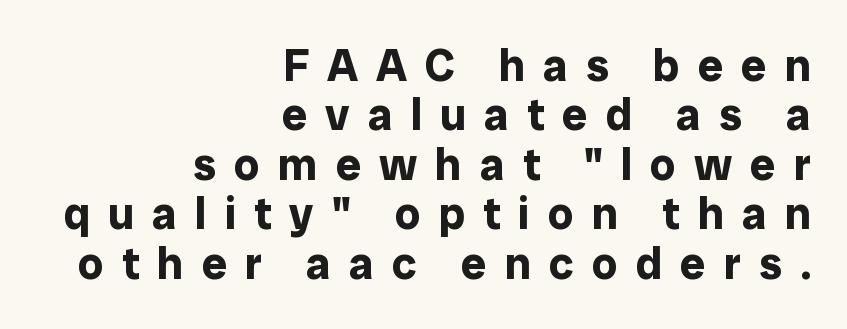
{"serif": "no", "italic": "no", "bold": "yes", "weight": "bold", "width": "normal", "stroke_contrast": "low", "x_height": "medium", "monospaced": "no", "underline": "no", "align": "right", "line_spacing": "tight", "line_spacing_ratio": 1.1, "letter_spacing": "wide", "letter_spacing_em": 0.4, "glyph_px": 45}
